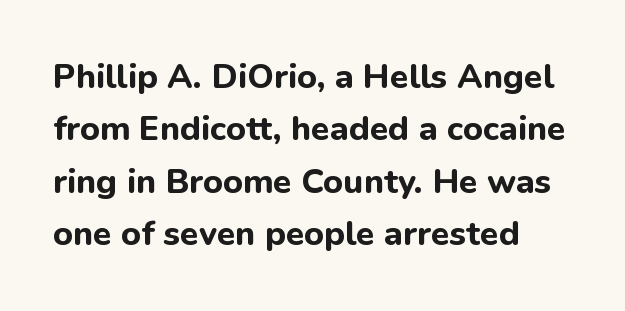
Q: Is the text bold? A: Yes.
Q: Is the text italic (slanted)? A: No, it is upright.
Q: Is the typeface a serif or a sans-serif typeface? A: Sans-serif.
Q: Is the text underlined? A: No.
Q: How is the paragraph aligned? A: Left-aligned.
Q: Is the spacing between letters normal or unusually wide? A: Normal.
Q: Is the spacing between lines tight, normal or loose? A: Normal.
Q: Width (condensed, normal, or wide)? A: Normal.
Q: Stroke contrast? A: Low.
Q: x-height? A: Medium.
Q: Monospaced? A: No.
